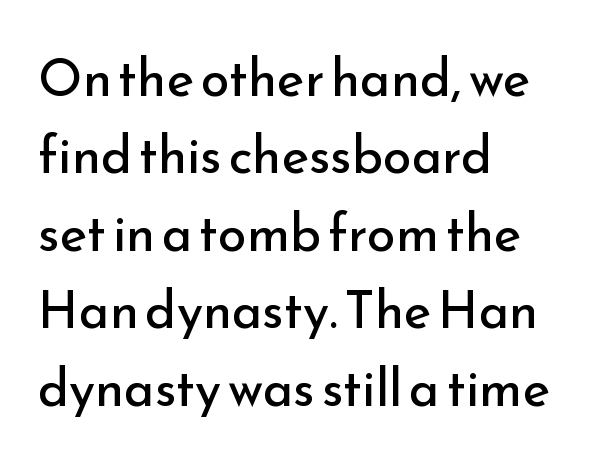
The lettering holds an erect, upright posture throughout. Letterform terminals end flat and unadorned throughout the passage. The line-height multiplier appears to be the usual default. Caption: multi-line text, flush left, ragged right.
